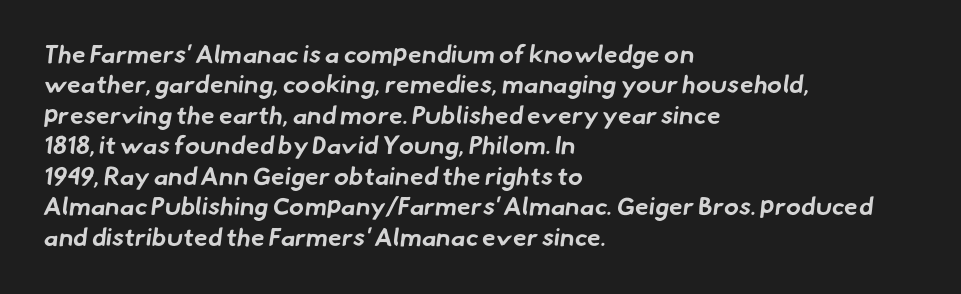
The image shows 25 px bold type; set left-aligned, line spacing 1.22x, normal letter spacing, not underlined.
